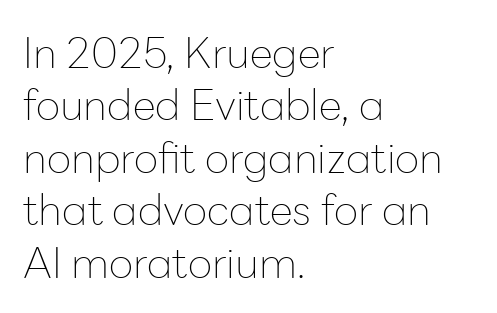
Serif or sans? Sans — the stroke terminals are bare. Each stroke keeps to a modest, everyday thickness or less. A typesetter would call this proportional, since set widths differ per character. The rendering uses a moderate line-height, typical for paragraphs. Lines of text with bare space underneath. Posture: upright roman.
